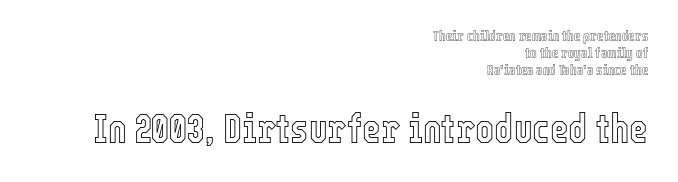
{"italic": "no", "width": "condensed", "x_height": "medium", "monospaced": "no", "underline": "no", "align": "right", "line_spacing_ratio": 1.22, "letter_spacing": "normal", "letter_spacing_em": 0.0, "larger_block": "second", "size_ratio": 2.86, "glyph_px": 40}
